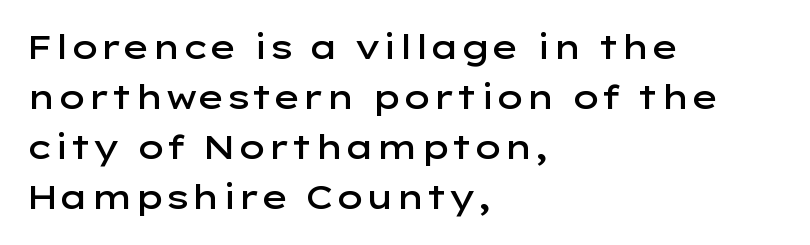
{"serif": "no", "italic": "no", "bold": "semi", "weight": "semibold", "width": "wide", "stroke_contrast": "low", "x_height": "medium", "monospaced": "no", "underline": "no", "align": "left", "line_spacing": "normal", "line_spacing_ratio": 1.52, "letter_spacing": "normal", "letter_spacing_em": 0.0, "glyph_px": 33}
